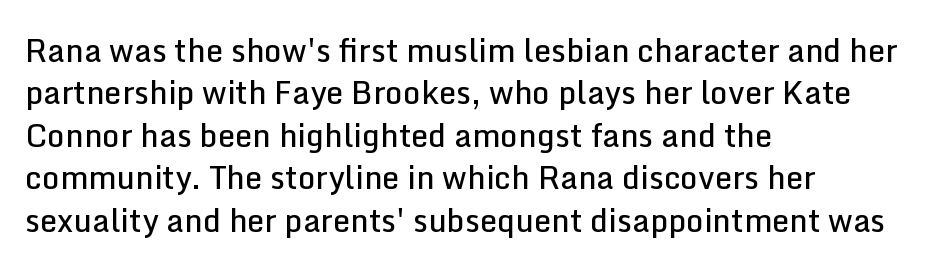
Q: Is the text bold? A: Semi-bold.
Q: Is the text italic (slanted)? A: No, it is upright.
Q: Is the typeface a serif or a sans-serif typeface? A: Sans-serif.
Q: Is the text underlined? A: No.
Q: How is the paragraph aligned? A: Left-aligned.
Q: Is the spacing between letters normal or unusually wide? A: Normal.
Q: Is the spacing between lines tight, normal or loose? A: Normal.
Q: Width (condensed, normal, or wide)? A: Normal.
Q: Stroke contrast? A: Low.
Q: x-height? A: Medium.
Q: Monospaced? A: No.
